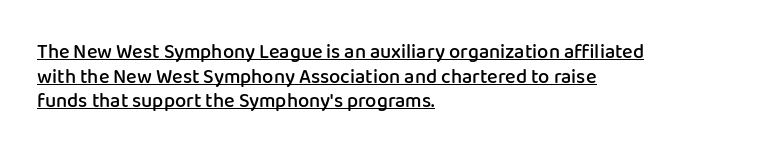
In terms of letterspacing, this is plain default setting. The strokes are fattened partway — semibold, not bold. Characters remain perfectly vertical along every line. Casual observation: everything's shoved over to the left. Beneath each row of characters lies a ruled line.
